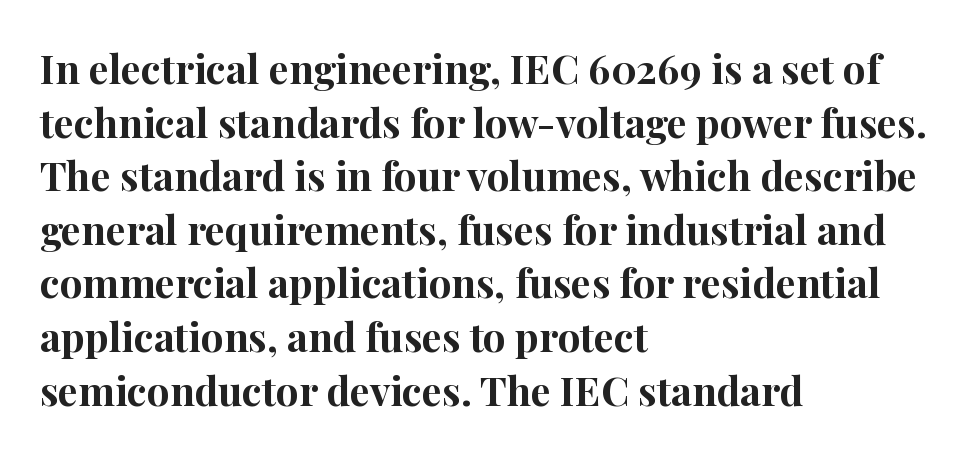
The vertical gap from one line to the next is medium. Here the designer chose a conventional face with non-uniform glyph widths. Heft: maximum for text — a bold. Words float on clear page, feet unadorned. Posture: vertical. The text block is weighted toward the left margin, trailing off unevenly rightward.
